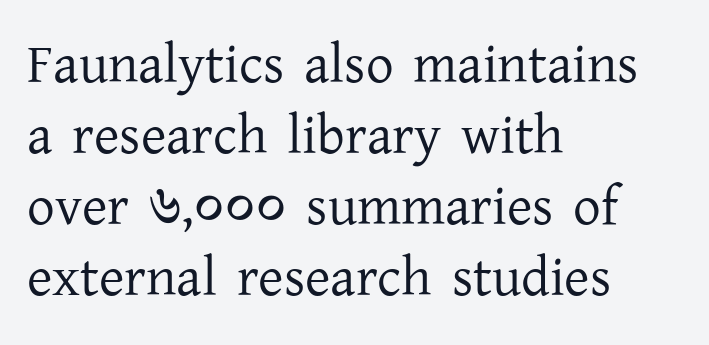
{"serif": "yes", "italic": "no", "bold": "no", "weight": "regular", "width": "normal", "stroke_contrast": "low", "x_height": "medium", "monospaced": "no", "underline": "no", "align": "left", "line_spacing": "normal", "line_spacing_ratio": 1.29, "letter_spacing": "normal", "letter_spacing_em": 0.0, "glyph_px": 55}
